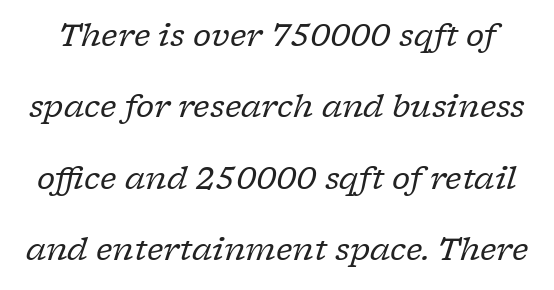
Look at the bottom of the vertical strokes: they flare into serifs here. Bare-footed words on every line. It's the slanting kind of type. Inter-character spacing is left at the font's built-in metrics.
